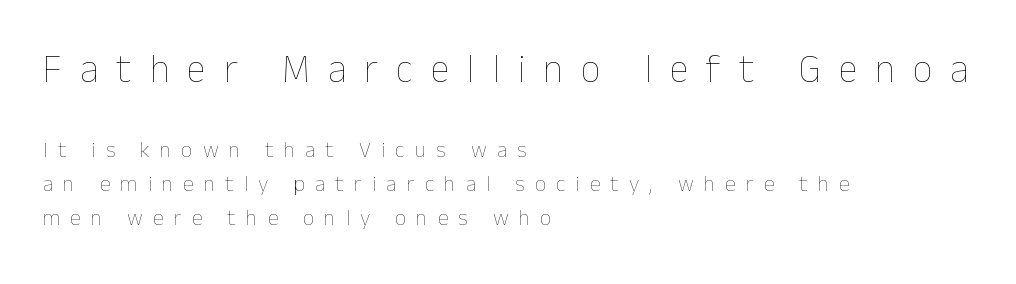
The image shows 39 px thin type, upright; set left-aligned, normal line spacing (1.55x), unusually wide letter spacing (+0.46 em), not underlined; the first (top) block is 1.77x larger; low stroke contrast and a medium x-height.
